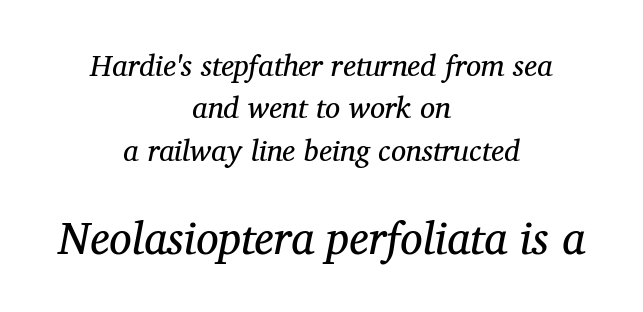
If you folded the block vertically in half, each line would mirror itself in length. Check under the words: just untouched page. Varying glyph widths throughout — classic text-font behaviour. The letters sit at their default tracking, neither squeezed nor spread. Reading down the column, the eye jumps a familiar distance to each next line. The lower block of text is set noticeably larger than the block above it.
